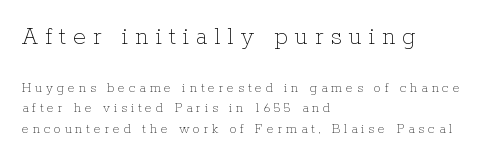
The passage shown is not bold in any degree. The upper block of text is set noticeably larger than the block beneath it. The face used here is rendered with a markedly widened letterfit. Does the copy run flush right? No — it runs flush left.
